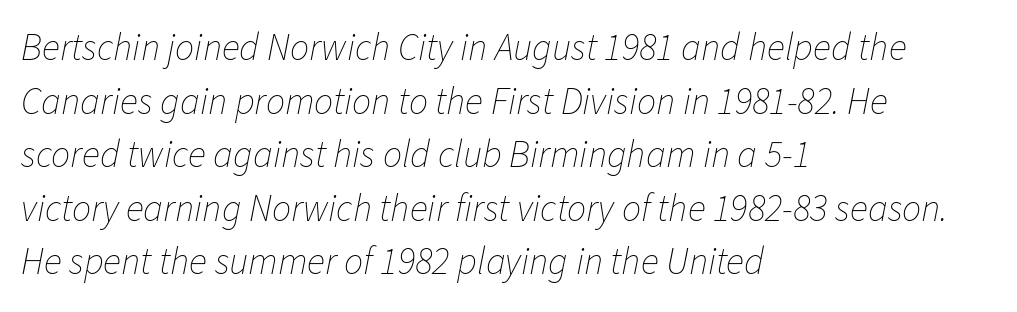
Q: Is the text bold? A: No.
Q: Is the text italic (slanted)? A: Yes, it leans right by about 11 degrees.
Q: Is the text underlined? A: No.
Q: How is the paragraph aligned? A: Left-aligned.
Q: Is the spacing between letters normal or unusually wide? A: Normal.
Q: Is the spacing between lines tight, normal or loose? A: Normal.
Q: Width (condensed, normal, or wide)? A: Normal.
Q: Stroke contrast? A: Low.
Q: x-height? A: Medium.
Q: Monospaced? A: No.
